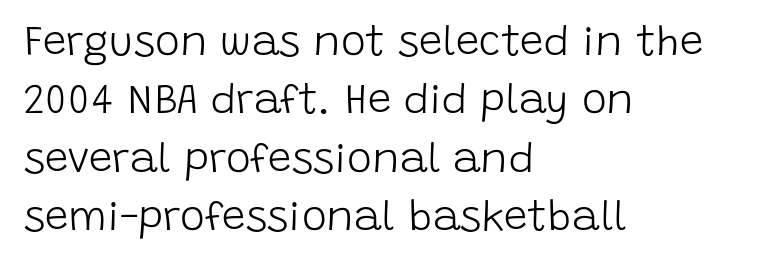
Q: Is the text bold? A: No.
Q: Is the text italic (slanted)? A: No, it is upright.
Q: Is the typeface a serif or a sans-serif typeface? A: Sans-serif.
Q: Is the text underlined? A: No.
Q: How is the paragraph aligned? A: Left-aligned.
Q: Is the spacing between letters normal or unusually wide? A: Normal.
Q: Is the spacing between lines tight, normal or loose? A: Normal.
Q: Width (condensed, normal, or wide)? A: Normal.
Q: Stroke contrast? A: Low.
Q: x-height? A: Large.
Q: Monospaced? A: No.
